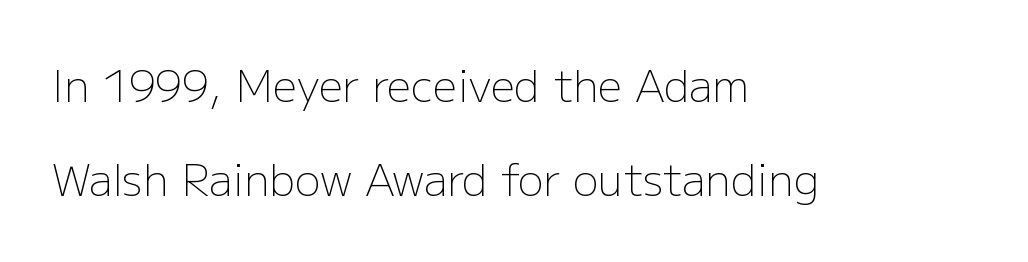
The passage shown is typed in a proportional face where columns would drift. Upright lettering throughout. The weight tops out at a normal text grade. The strip under each line holds only bare page.
